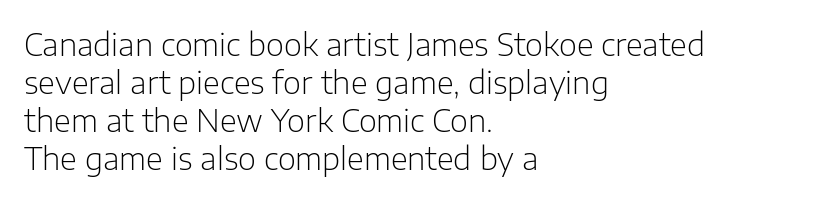
The strokes are not fattened; the text isn't bold. Inter-character spacing is left at the font's built-in metrics. The axis of the letterforms is exactly vertical. The passage shown is typeset with a sans-serif family.
